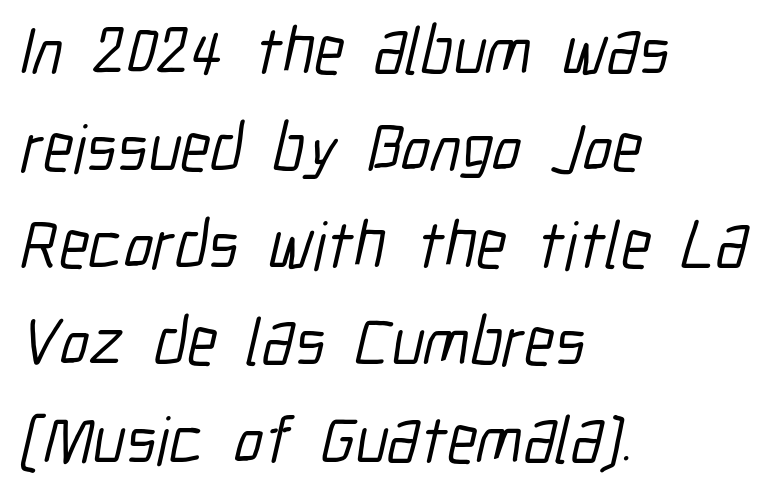
The image shows 67 px condensed sans-serif type; set left-aligned, normal line spacing (1.45x), normal letter spacing, not underlined; low stroke contrast and a medium x-height.
